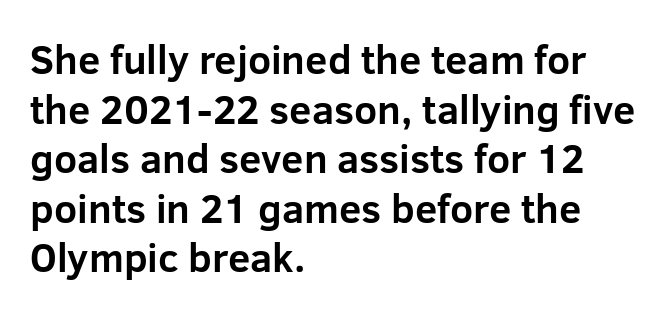
The image shows 40 px bold sans-serif type, upright; set left-aligned, line spacing 1.24x, normal letter spacing, not underlined; low stroke contrast and a medium x-height.
